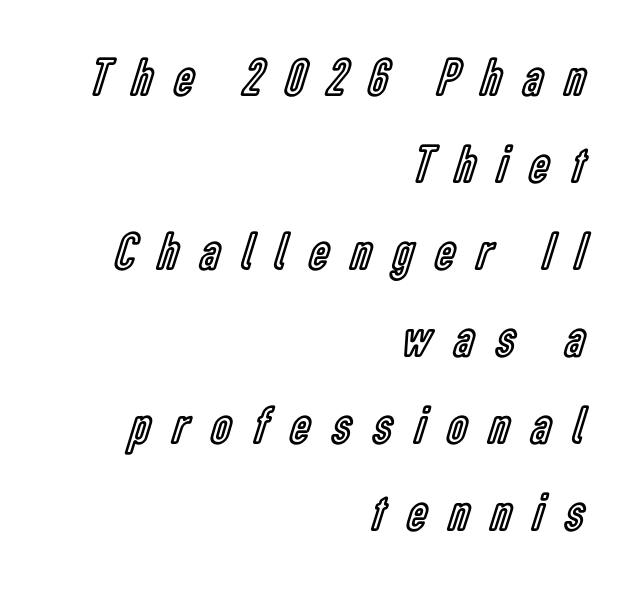
{"width": "condensed", "x_height": "medium", "monospaced": "no", "underline": "no", "align": "right", "line_spacing": "normal", "line_spacing_ratio": 1.61, "letter_spacing": "wide", "letter_spacing_em": 0.42, "glyph_px": 54}
